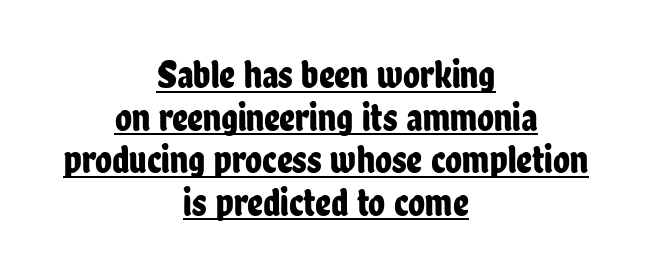
The image shows 39 px condensed sans-serif type, upright; set centered, tight line spacing (1.09x), normal letter spacing, underlined; low stroke contrast and a medium x-height.
